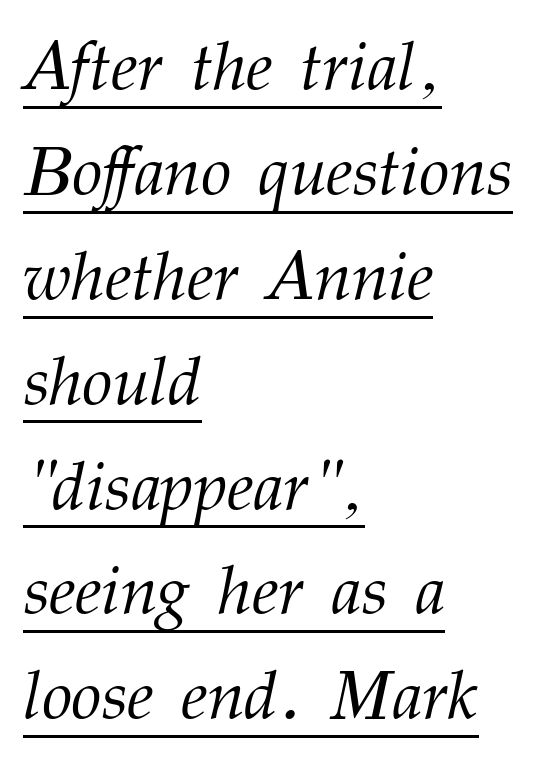
The image shows 69 px light serif type, italic (leaning right); set left-aligned, normal line spacing (1.52x), normal letter spacing, underlined; medium stroke contrast and a medium x-height.
